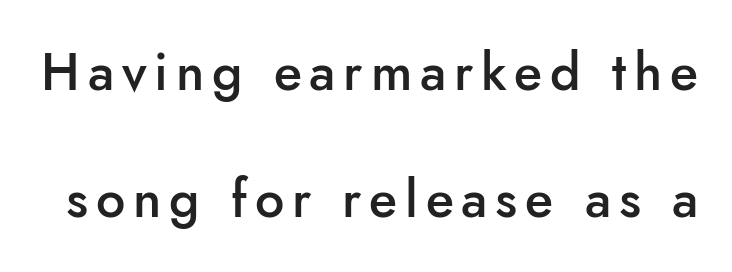
Q: Is the text bold? A: Semi-bold.
Q: Is the text italic (slanted)? A: No, it is upright.
Q: Is the typeface a serif or a sans-serif typeface? A: Sans-serif.
Q: Is the text underlined? A: No.
Q: Is the spacing between lines tight, normal or loose? A: Loose.
Q: Width (condensed, normal, or wide)? A: Normal.
Q: Stroke contrast? A: Low.
Q: x-height? A: Small.
Q: Monospaced? A: No.
